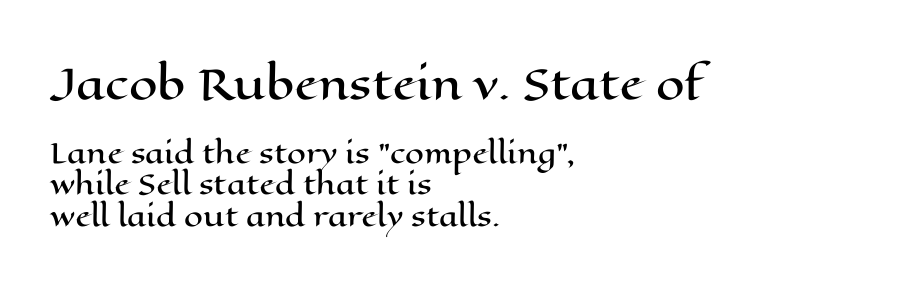
Q: Is the text italic (slanted)? A: No, it is upright.
Q: Is the text underlined? A: No.
Q: How is the paragraph aligned? A: Left-aligned.
Q: Is the spacing between letters normal or unusually wide? A: Normal.
Q: Which block of text is set in a larger size, the first (top) or the second (bottom)? A: The first (top) one.
Q: Width (condensed, normal, or wide)? A: Wide.
Q: Stroke contrast? A: High.
Q: x-height? A: Medium.
Q: Monospaced? A: No.
